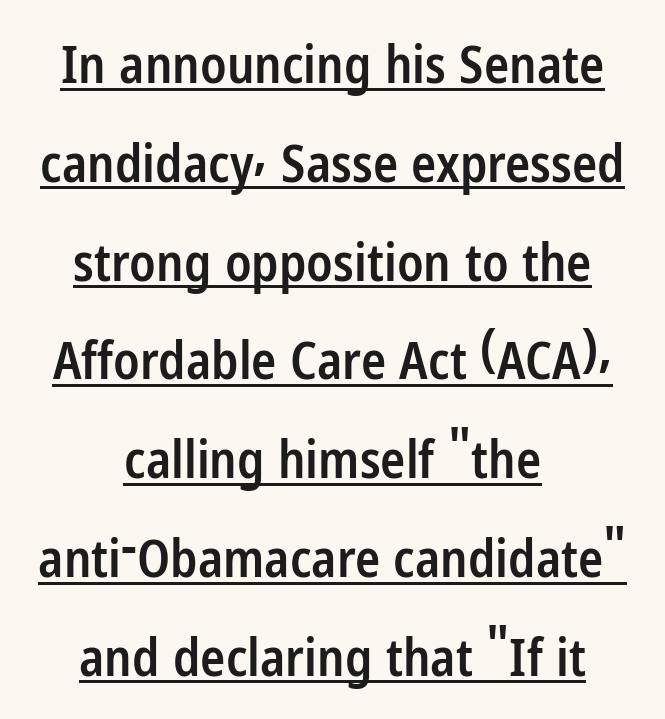
Q: Is the text bold? A: Semi-bold.
Q: Is the text italic (slanted)? A: No, it is upright.
Q: Is the typeface a serif or a sans-serif typeface? A: Sans-serif.
Q: Is the text underlined? A: Yes.
Q: How is the paragraph aligned? A: Centered.
Q: Is the spacing between letters normal or unusually wide? A: Normal.
Q: Is the spacing between lines tight, normal or loose? A: Loose.
Q: Width (condensed, normal, or wide)? A: Condensed.
Q: Stroke contrast? A: Low.
Q: x-height? A: Medium.
Q: Monospaced? A: No.
